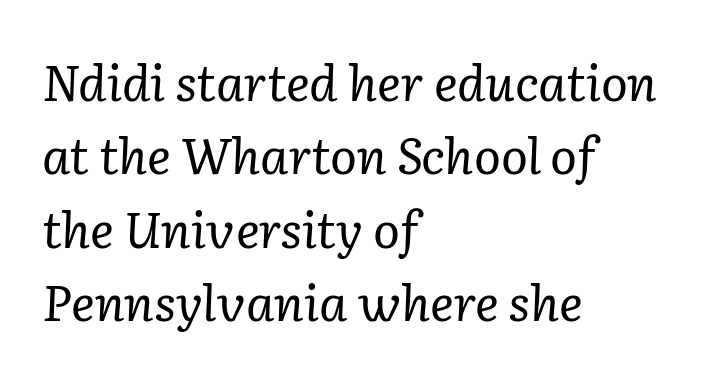
{"serif": "yes", "italic": "yes", "lean": "right", "slant_degrees": 2, "bold": "no", "weight": "regular", "width": "normal", "stroke_contrast": "low", "x_height": "medium", "monospaced": "no", "underline": "no", "align": "left", "line_spacing": "normal", "line_spacing_ratio": 1.47, "letter_spacing": "normal", "letter_spacing_em": 0.0, "glyph_px": 50}
